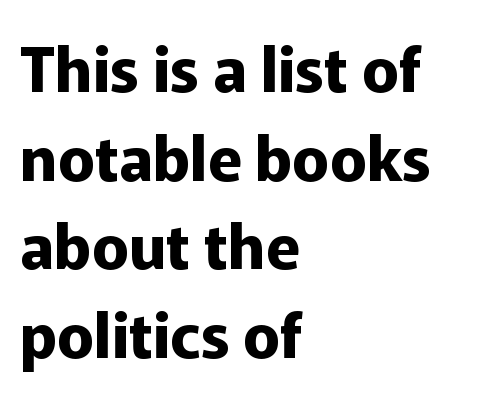
{"serif": "no", "italic": "no", "bold": "yes", "weight": "bold", "width": "normal", "stroke_contrast": "low", "x_height": "medium", "monospaced": "no", "underline": "no", "align": "left", "line_spacing": "normal", "line_spacing_ratio": 1.43, "letter_spacing": "normal", "letter_spacing_em": 0.0, "glyph_px": 62}
